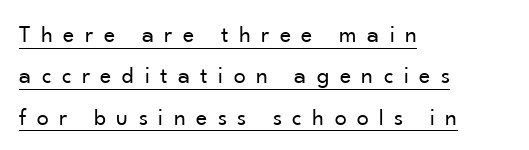
The image shows 24 px text type, upright; set left-aligned, line spacing 1.72x, unusually wide letter spacing (+0.44 em), underlined.
